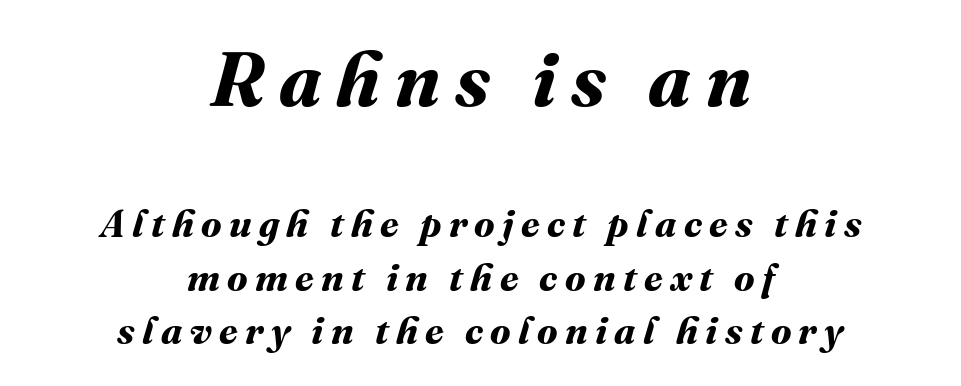
Line starts and ends both wander, symmetrically. These lines sit exactly where default settings would place them. This sample has the flowing, uneven cadence of proportional lettering. The strokes are fattened all the way to bold.
